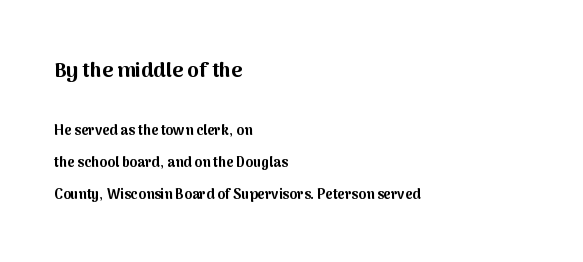
The image shows 21 px bold type, upright; set left-aligned, loose line spacing (2.29x), normal letter spacing, not underlined; the first (top) block is 1.5x larger.
